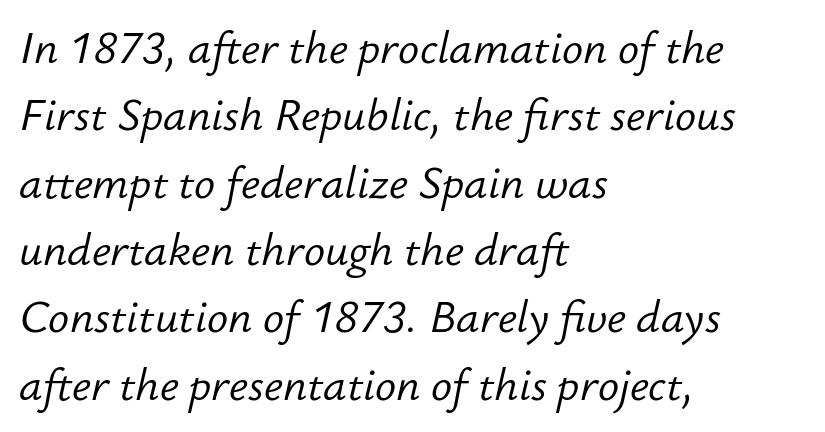
The image shows 44 px light type, italic (leaning right); set left-aligned, normal line spacing (1.53x), normal letter spacing, not underlined; low stroke contrast and a small x-height.
